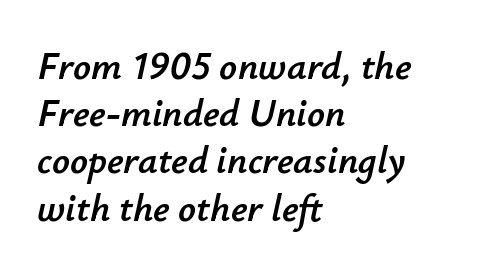
{"italic": "yes", "lean": "right", "slant_degrees": 12, "width": "normal", "stroke_contrast": "low", "x_height": "small", "monospaced": "no", "underline": "no", "align": "left", "line_spacing_ratio": 1.21, "letter_spacing": "normal", "letter_spacing_em": 0.0, "glyph_px": 39}
